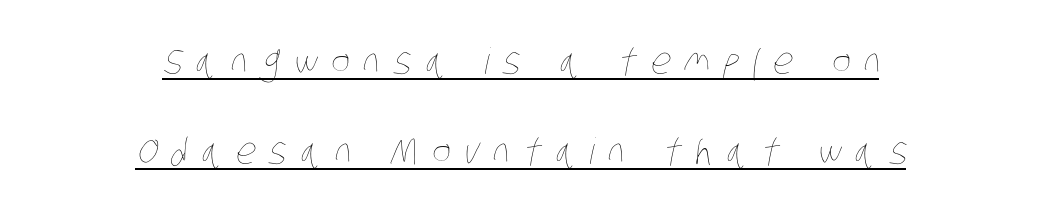
A typographer would call this underscored text. These glyphs show unthickened strokes, regular width or finer. Students, observe: this is what heavily led, spacious text looks like. Note the varied advance widths — an 'i' is clearly narrower than an 'm'.
